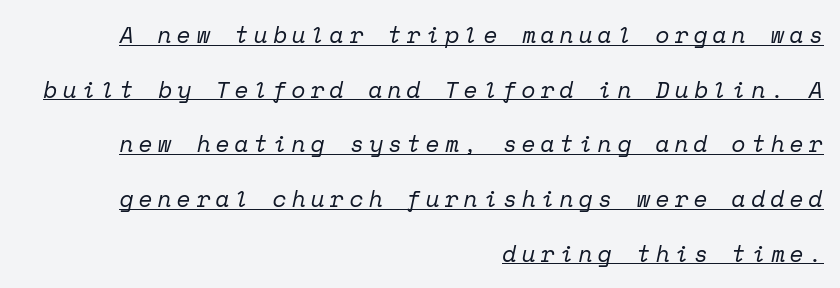
The face used here appears with an underline applied. Tracking value appears strongly positive — letters spread wide. Is the type heavy? It reads as light-to-regular instead. An italicized treatment has been applied to the whole sample.
